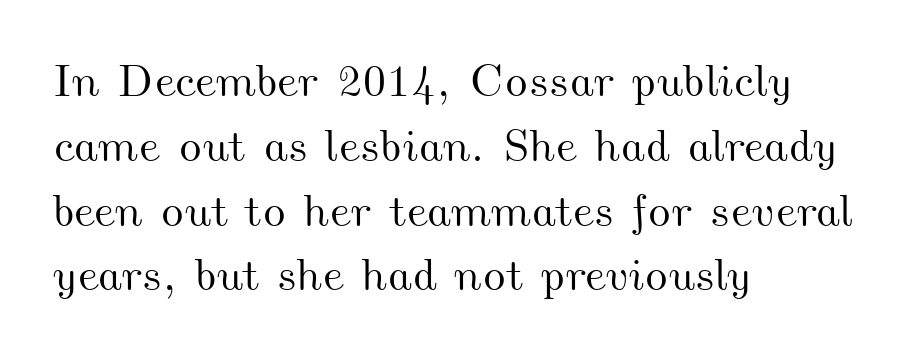
This rendering uses left alignment, leaving the right contour irregular. The rows are spaced the way most documents space them. Inter-character spacing is left at the font's built-in metrics. The foot of each line stays bare and open. Think of a printed novel: that variable character pitch is what you see here.
